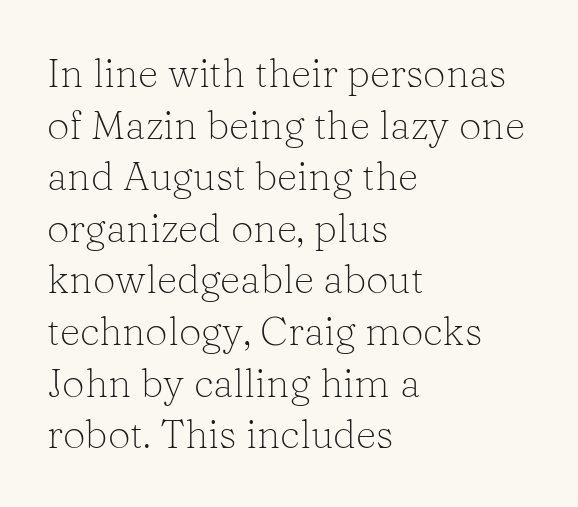
The image shows 40 px light serif type, upright; set left-aligned, normal line spacing (1.29x), normal letter spacing, not underlined; low stroke contrast and a medium x-height.
